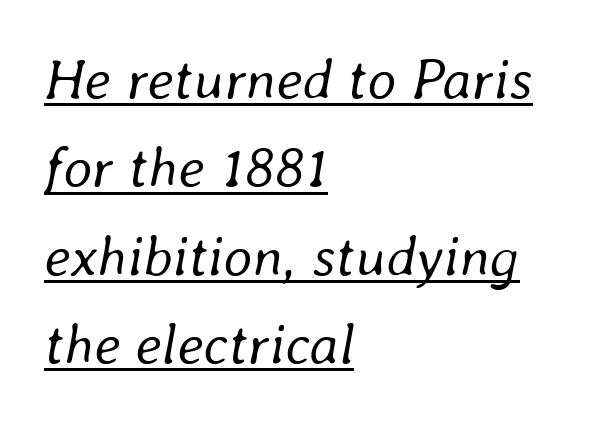
The strokes carry an ordinary text weight at most. Honestly, the row spacing looks completely unremarkable. Left-aligned paragraph, ragged on the right. An italicized treatment has been applied to the whole sample.
